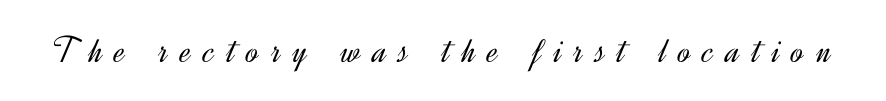
Q: Is the text bold? A: No.
Q: Is the text italic (slanted)? A: Yes.
Q: Is the typeface a serif or a sans-serif typeface? A: Sans-serif.
Q: Is the text underlined? A: No.
Q: Is the spacing between letters normal or unusually wide? A: Unusually wide.
Q: Width (condensed, normal, or wide)? A: Normal.
Q: x-height? A: Small.
Q: Monospaced? A: No.
